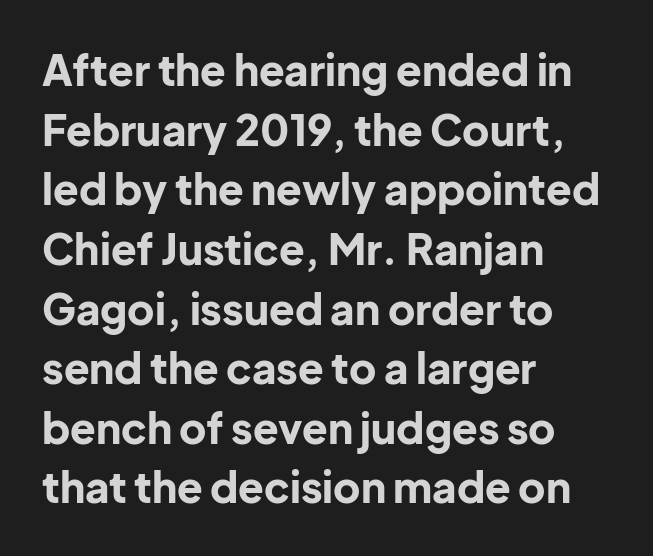
{"serif": "no", "italic": "no", "bold": "yes", "weight": "bold", "width": "normal", "stroke_contrast": "low", "x_height": "medium", "monospaced": "no", "underline": "no", "align": "left", "line_spacing": "normal", "line_spacing_ratio": 1.42, "letter_spacing": "normal", "letter_spacing_em": 0.0, "glyph_px": 42}
